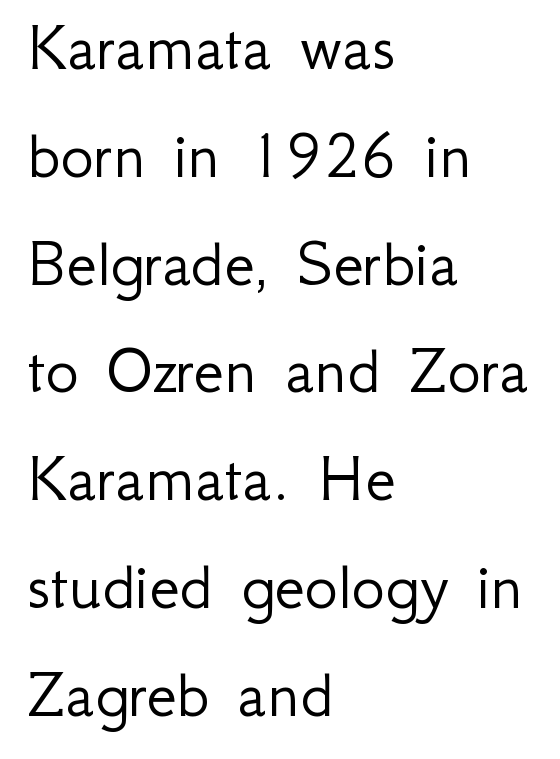
This rendering leaves character spacing at its baseline value. Nothing sits at the stroke ends, so this counts as sans-serif. The characters are drawn with everyday or finer stroke widths. The typesetter chose a ragged-right arrangement here.
